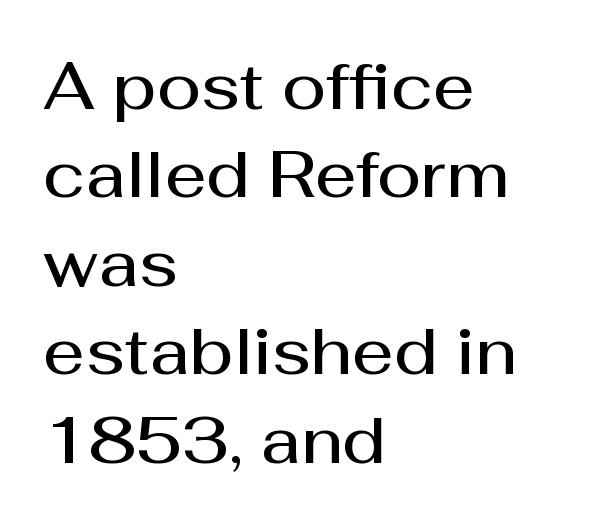
{"serif": "no", "italic": "no", "bold": "semi", "weight": "semibold", "width": "normal", "stroke_contrast": "medium", "x_height": "medium", "monospaced": "no", "underline": "no", "align": "left", "line_spacing": "normal", "line_spacing_ratio": 1.36, "letter_spacing": "normal", "letter_spacing_em": 0.0, "glyph_px": 65}
